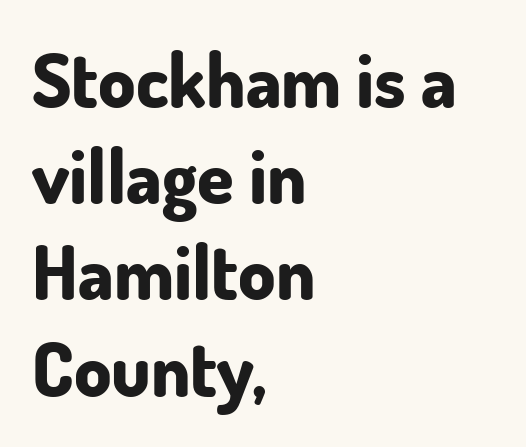
{"serif": "no", "italic": "no", "bold": "yes", "weight": "bold", "width": "normal", "stroke_contrast": "low", "x_height": "small", "monospaced": "no", "underline": "no", "align": "left", "line_spacing": "normal", "line_spacing_ratio": 1.3, "letter_spacing": "normal", "letter_spacing_em": 0.0, "glyph_px": 74}
